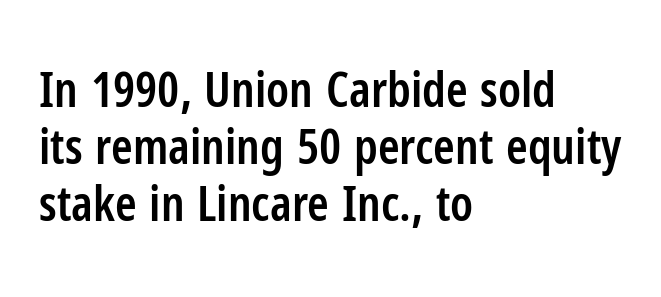
The image shows 49 px semibold, condensed sans-serif type, upright; set left-aligned, line spacing 1.16x, normal letter spacing, not underlined; low stroke contrast and a medium x-height.
